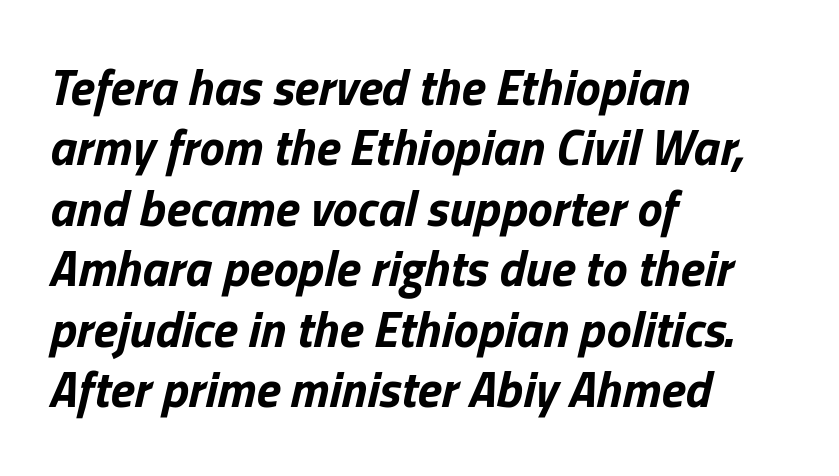
The image shows 50 px bold type, italic (leaning right); set left-aligned, line spacing 1.21x, normal letter spacing, not underlined; low stroke contrast and a medium x-height.
